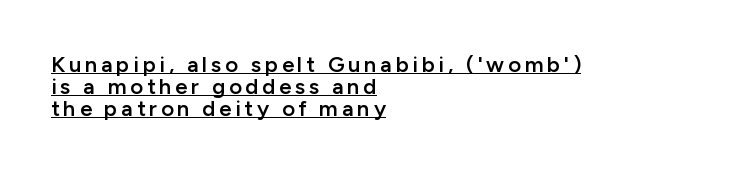
Q: Is the text bold? A: Semi-bold.
Q: Is the text italic (slanted)? A: No, it is upright.
Q: Is the text underlined? A: Yes.
Q: How is the paragraph aligned? A: Left-aligned.
Q: Is the spacing between lines tight, normal or loose? A: Tight.
